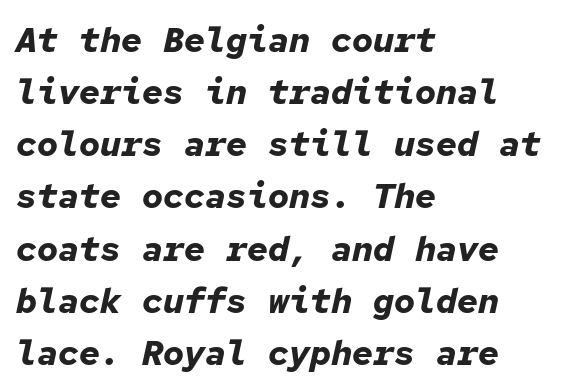
Q: Is the text bold? A: Yes.
Q: Is the text italic (slanted)? A: Yes, it leans right by about 12 degrees.
Q: Is the text underlined? A: No.
Q: How is the paragraph aligned? A: Left-aligned.
Q: Is the spacing between letters normal or unusually wide? A: Normal.
Q: Is the spacing between lines tight, normal or loose? A: Normal.
Q: Width (condensed, normal, or wide)? A: Normal.
Q: Stroke contrast? A: Low.
Q: x-height? A: Medium.
Q: Monospaced? A: Yes.
